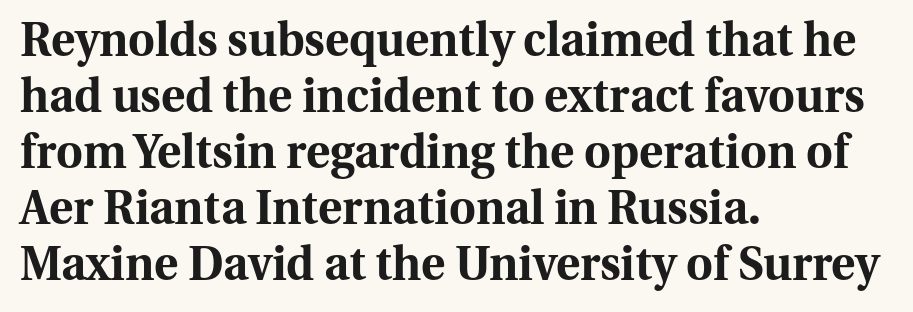
Ascenders rise straight up at ninety degrees. The passage shown is emphatically bold. Rule under the text: the space is simply empty. Each letter keeps its own natural width here, so spacing adapts to shape. The paragraph has a hard left edge and a soft right edge.
